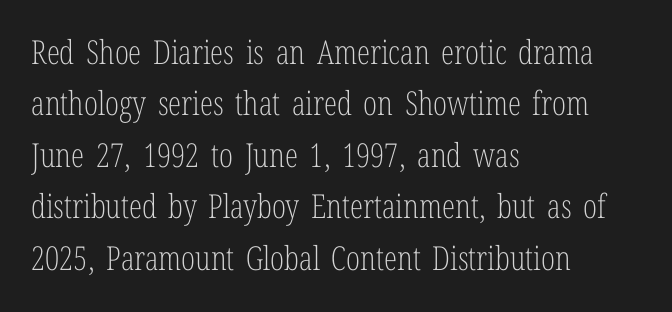
The image shows 33 px light, condensed serif type, upright; set left-aligned, normal line spacing (1.56x), normal letter spacing, not underlined; low stroke contrast and a medium x-height.
